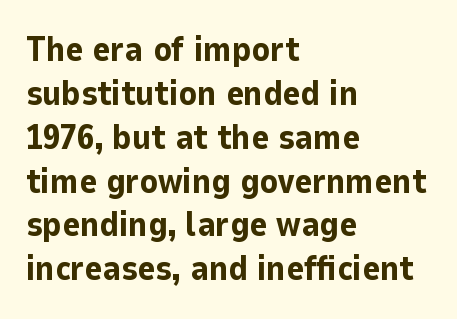
Q: Is the text bold? A: Yes.
Q: Is the text italic (slanted)? A: No, it is upright.
Q: Is the typeface a serif or a sans-serif typeface? A: Sans-serif.
Q: Is the text underlined? A: No.
Q: How is the paragraph aligned? A: Left-aligned.
Q: Is the spacing between letters normal or unusually wide? A: Normal.
Q: Is the spacing between lines tight, normal or loose? A: Normal.
Q: Width (condensed, normal, or wide)? A: Normal.
Q: Stroke contrast? A: Low.
Q: x-height? A: Medium.
Q: Monospaced? A: No.
